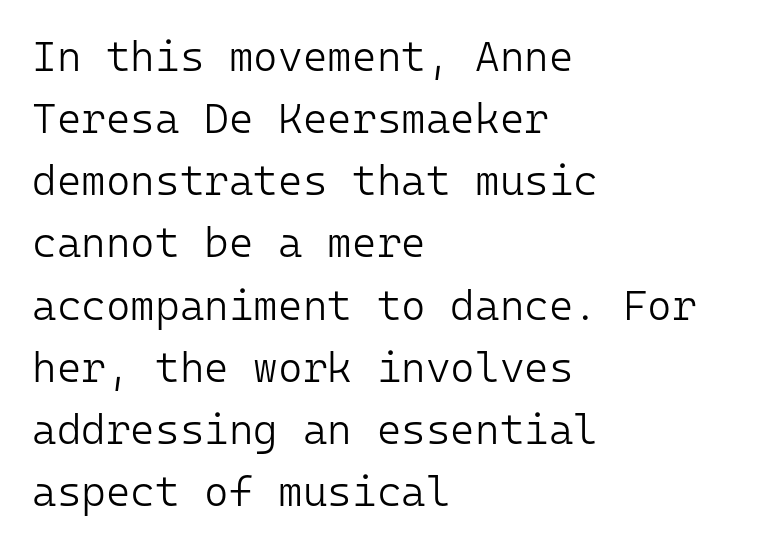
{"serif": "no", "italic": "no", "bold": "no", "weight": "light", "width": "normal", "stroke_contrast": "low", "x_height": "medium", "monospaced": "yes", "underline": "no", "align": "left", "line_spacing": "normal", "line_spacing_ratio": 1.48, "letter_spacing": "normal", "letter_spacing_em": 0.0, "glyph_px": 42}
